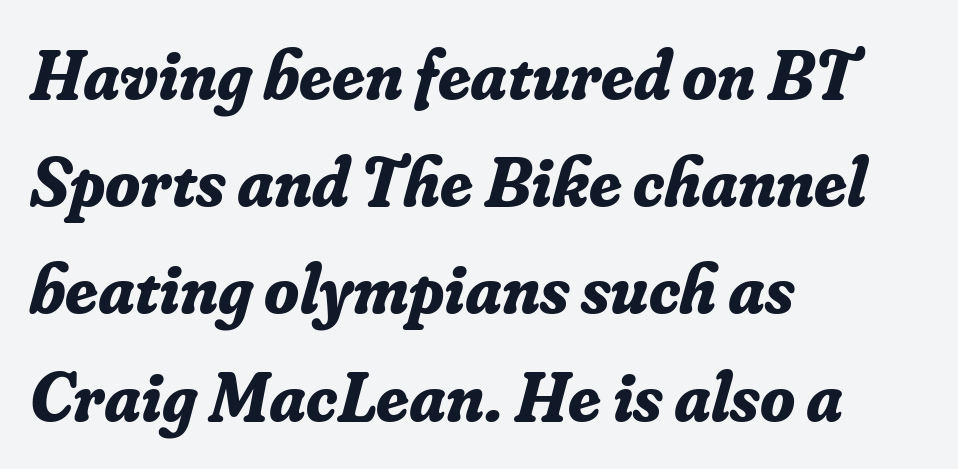
{"serif": "yes", "italic": "yes", "lean": "right", "slant_degrees": 16, "bold": "yes", "weight": "bold", "width": "normal", "stroke_contrast": "low", "x_height": "small", "monospaced": "no", "underline": "no", "align": "left", "line_spacing": "normal", "line_spacing_ratio": 1.51, "letter_spacing": "normal", "letter_spacing_em": 0.0, "glyph_px": 71}
